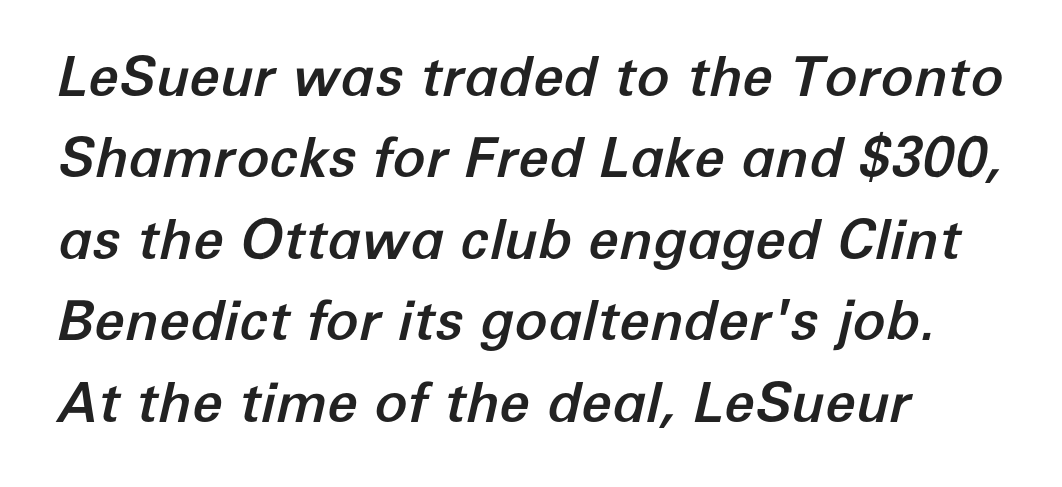
Default kerning and tracking; the words read as compact shapes. These lines are rendered in a variable-pitch font. The space between consecutive lines is moderate. Typeset ragged right — the left edge is the straight one. The lettering tilts uniformly, giving the passage an italic look.
